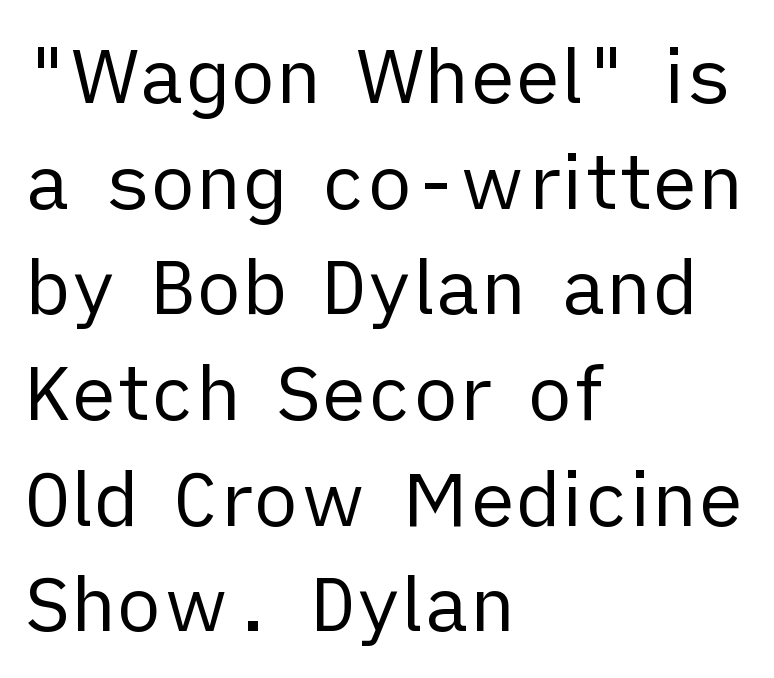
{"serif": "no", "italic": "no", "bold": "no", "weight": "regular", "width": "normal", "stroke_contrast": "low", "x_height": "medium", "monospaced": "no", "underline": "no", "align": "left", "line_spacing": "normal", "line_spacing_ratio": 1.39, "letter_spacing": "normal", "letter_spacing_em": 0.0, "glyph_px": 76}
